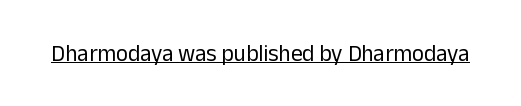
Q: Is the text bold? A: No.
Q: Is the text italic (slanted)? A: No, it is upright.
Q: Is the text underlined? A: Yes.
Q: Is the spacing between letters normal or unusually wide? A: Normal.
